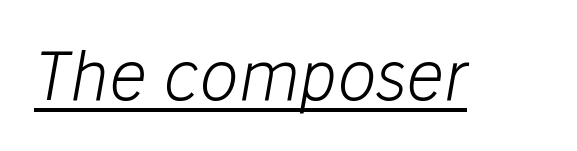
Q: Is the text bold? A: No.
Q: Is the text italic (slanted)? A: Yes, it leans right by about 10 degrees.
Q: Is the text underlined? A: Yes.
Q: Is the spacing between letters normal or unusually wide? A: Normal.
Q: Width (condensed, normal, or wide)? A: Normal.
Q: Stroke contrast? A: Low.
Q: x-height? A: Medium.
Q: Monospaced? A: No.
